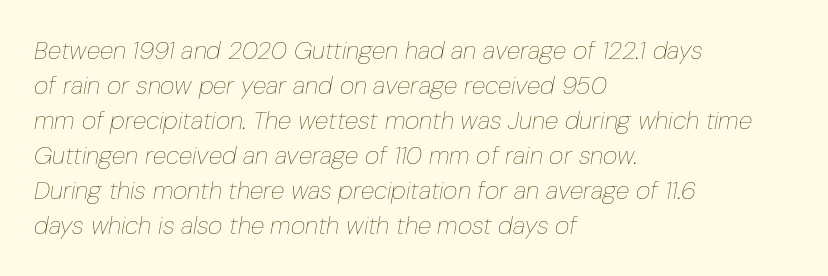
The image shows 25 px text type, italic (leaning right); set left-aligned, normal line spacing (1.4x), normal letter spacing, not underlined.
